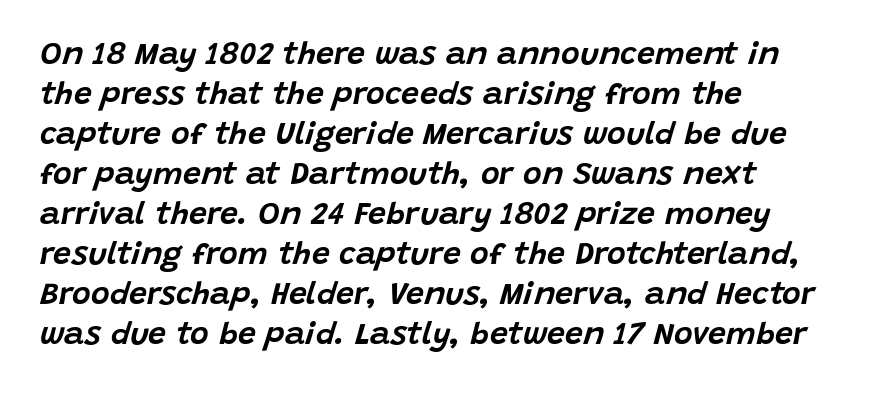
{"italic": "yes", "lean": "right", "slant_degrees": 15, "width": "normal", "stroke_contrast": "low", "x_height": "large", "monospaced": "no", "underline": "no", "align": "left", "line_spacing": "normal", "line_spacing_ratio": 1.25, "letter_spacing": "normal", "letter_spacing_em": 0.0, "glyph_px": 32}
